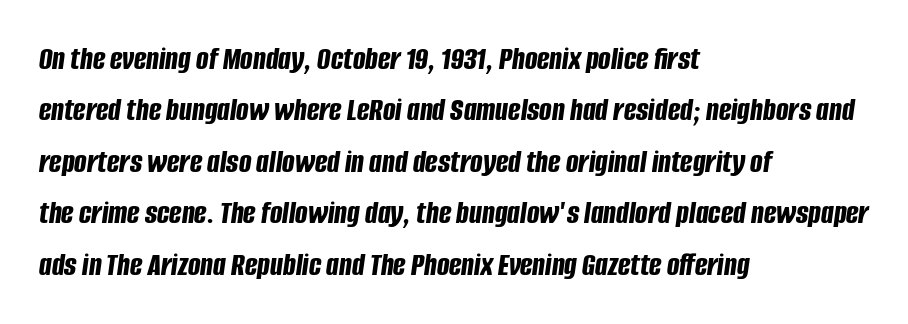
Q: Is the text bold? A: Yes.
Q: Is the text italic (slanted)? A: Yes, it leans right by about 8 degrees.
Q: Is the text underlined? A: No.
Q: How is the paragraph aligned? A: Left-aligned.
Q: Is the spacing between letters normal or unusually wide? A: Normal.
Q: Is the spacing between lines tight, normal or loose? A: Normal.
Q: Width (condensed, normal, or wide)? A: Condensed.
Q: Stroke contrast? A: Low.
Q: x-height? A: Large.
Q: Monospaced? A: No.
